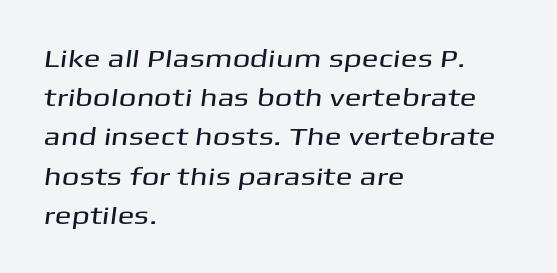
The lines are quadded left. Observe the ordinary spacing: letters are neighbours, not strangers. The string is rendered with underlining switched off. Each new line begins a customary step beneath the previous one.
